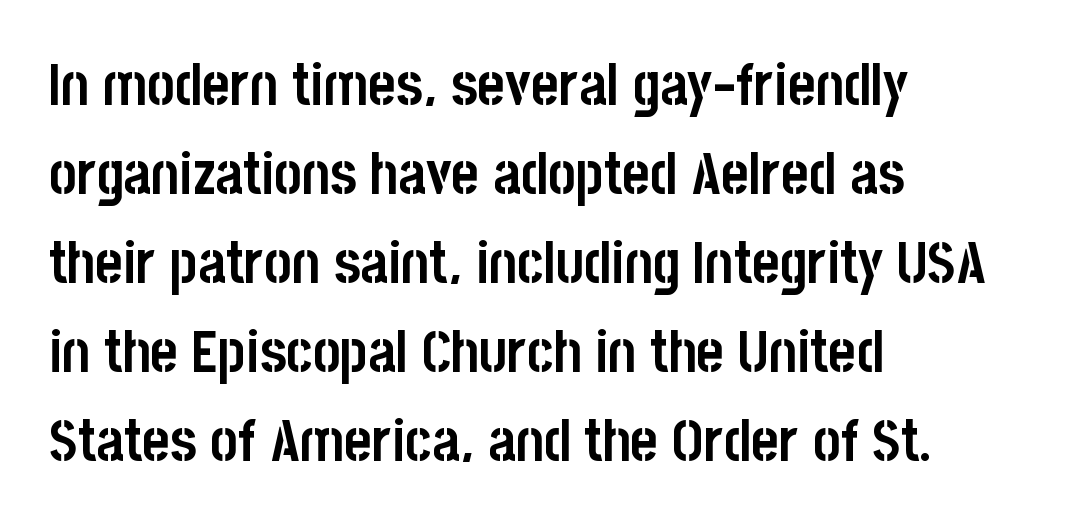
The image shows 59 px semibold, condensed sans-serif type, upright; set left-aligned, normal line spacing (1.51x), normal letter spacing, not underlined; low stroke contrast and a large x-height.
